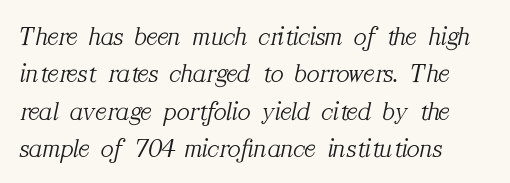
Quick note: underline off. Standard letterfit; no display-style spreading of the glyphs. A student would call this left alignment; a typographer would say flush left, rag right. Would a proofreader flag this as italicized? Yes. No heavy texture on the line: the type isn't bold. Evenly set lines give the paragraph a standard silhouette.
